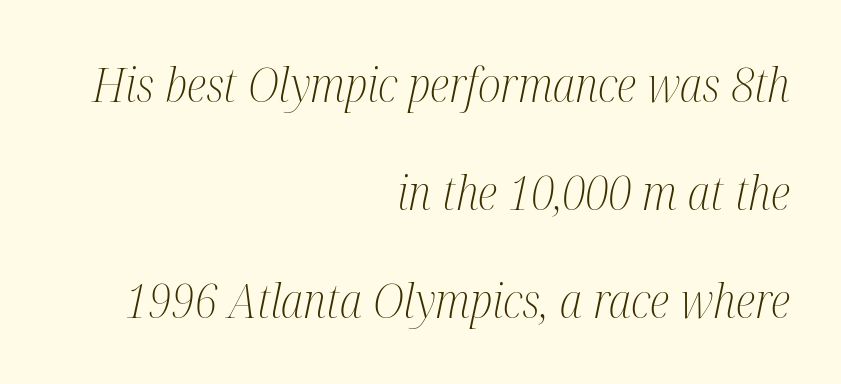
Do the characters align in a grid? No, the font is proportional. The letters carry serifs — small finishing strokes at the ends of their stems. Stroke thickness stays within the range of a standard reading face or lighter. Default kerning and tracking; the words read as compact shapes. This is oblique type, the kind used for emphasis or titles.
